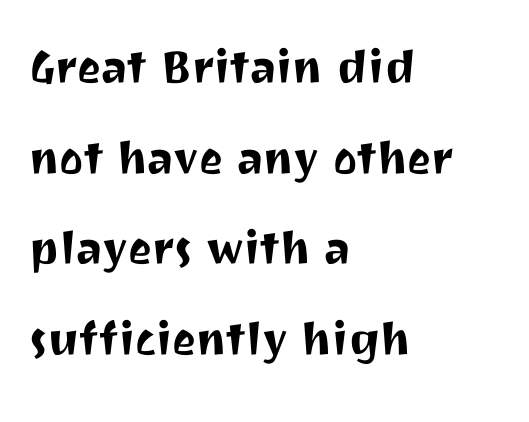
Nothing unusual about the tracking: characters are spaced as the font intends. These lines are rendered in a variable-pitch font. The string is rendered with underlining switched off. Letterform terminals end flat and unadorned throughout the passage. Compared with a centered layout, this one pins lines to the left instead. Summary of vertical rhythm: regular, with standard interline spacing.
